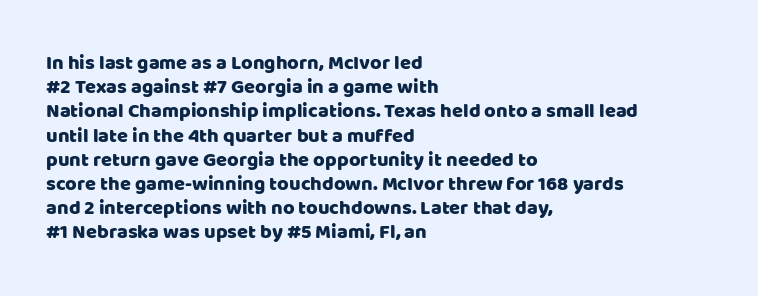
The image shows 20 px text type, upright; set left-aligned, line spacing 1.21x, normal letter spacing, not underlined.
